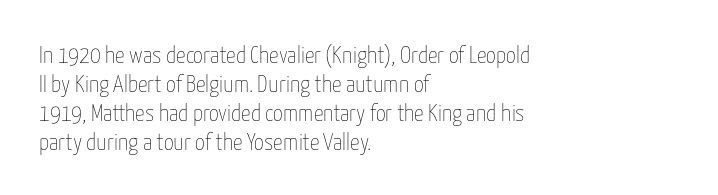
{"italic": "no", "bold": "no", "underline": "no", "align": "left", "line_spacing_ratio": 1.21, "letter_spacing": "normal", "letter_spacing_em": 0.0, "glyph_px": 24}
